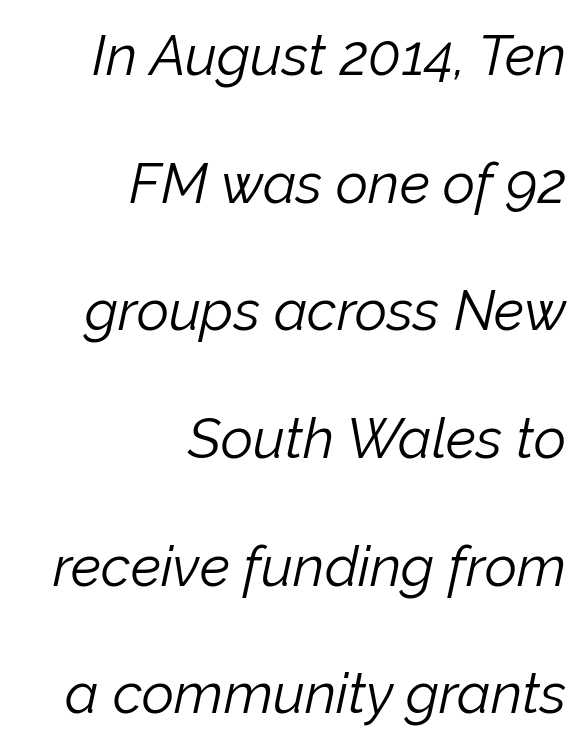
The image shows 56 px light type, italic (leaning right); set right-aligned, loose line spacing (2.28x), normal letter spacing, not underlined; low stroke contrast and a medium x-height.
